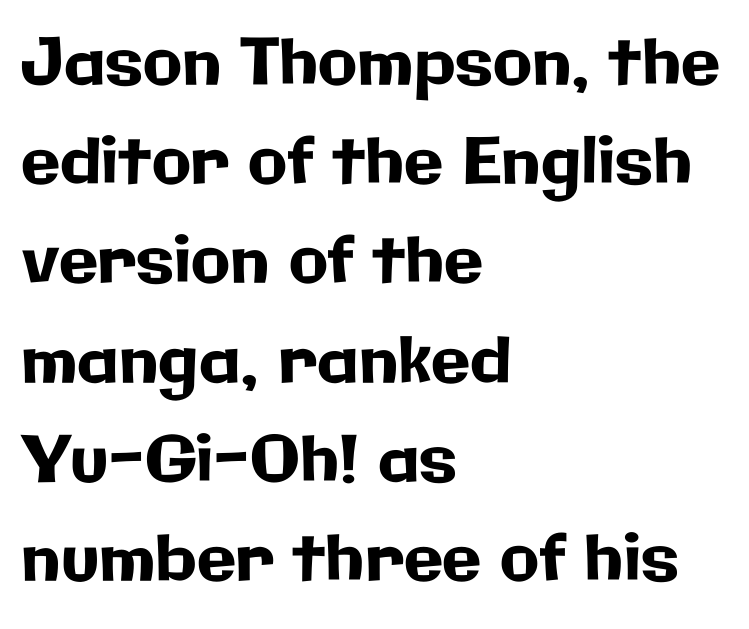
The image shows 64 px sans-serif type, upright; set left-aligned, normal line spacing (1.55x), normal letter spacing, not underlined; low stroke contrast and a medium x-height.
